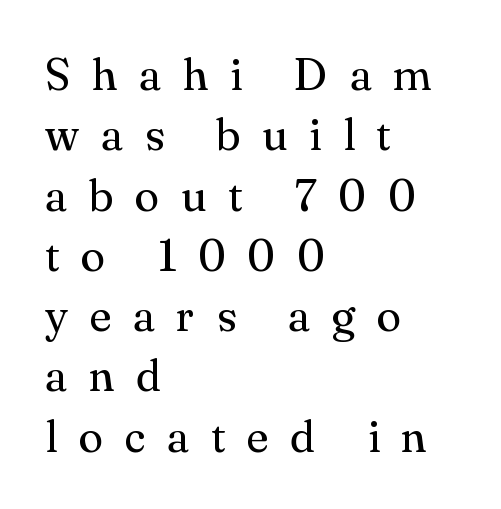
In terms of posture, this sample is upright. The rendering inserts visible extra space after every character. The rendering uses natural spacing where letterforms have individual widths. Visually the block forms a straight wall on the left and a jagged coastline on the right. The characters display serif detailing at their extremities.
